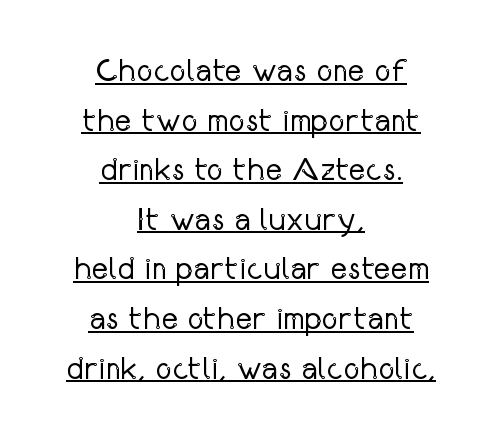
Q: Is the text bold? A: No.
Q: Is the text italic (slanted)? A: No, it is upright.
Q: Is the typeface a serif or a sans-serif typeface? A: Sans-serif.
Q: Is the text underlined? A: Yes.
Q: How is the paragraph aligned? A: Centered.
Q: Is the spacing between letters normal or unusually wide? A: Normal.
Q: Is the spacing between lines tight, normal or loose? A: Normal.
Q: Width (condensed, normal, or wide)? A: Condensed.
Q: Stroke contrast? A: Low.
Q: x-height? A: Medium.
Q: Monospaced? A: No.
